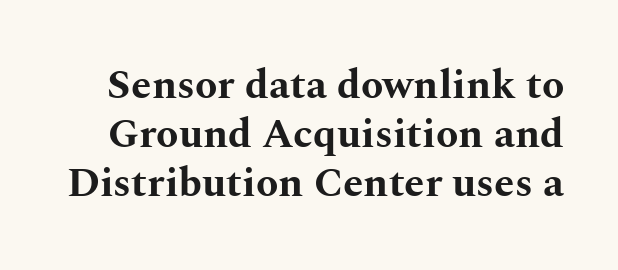
{"serif": "yes", "italic": "no", "bold": "yes", "weight": "bold", "width": "wide", "stroke_contrast": "medium", "x_height": "medium", "monospaced": "no", "underline": "no", "line_spacing_ratio": 1.2, "letter_spacing": "normal", "letter_spacing_em": 0.0, "glyph_px": 41}
